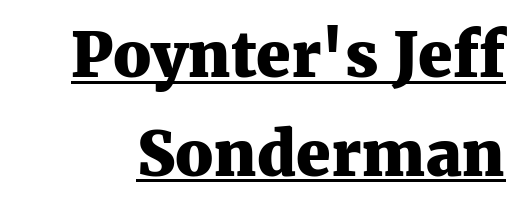
Characters remain perfectly vertical along every line. If you measured baseline to baseline, you'd find a middling distance. Tracking here is standard; glyphs follow each other at the usual distance. Emphasis by weight is at full strength: bold. This sample has the flowing, uneven cadence of proportional lettering.
